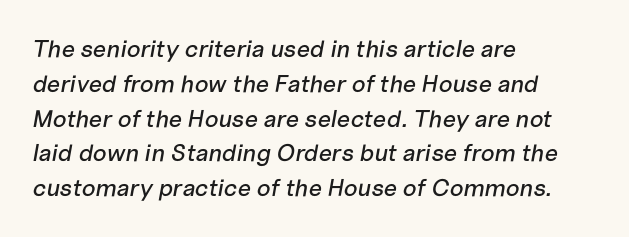
{"italic": "yes", "lean": "right", "slant_degrees": 10, "underline": "no", "align": "left", "line_spacing": "normal", "line_spacing_ratio": 1.45, "letter_spacing": "normal", "letter_spacing_em": 0.0, "glyph_px": 24}
